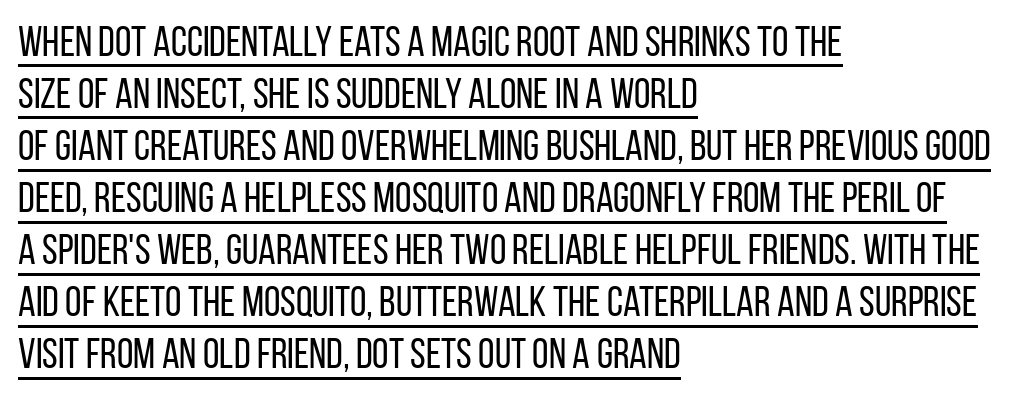
Q: Is the text bold? A: No.
Q: Is the text italic (slanted)? A: No, it is upright.
Q: Is the typeface a serif or a sans-serif typeface? A: Sans-serif.
Q: Is the text underlined? A: Yes.
Q: How is the paragraph aligned? A: Left-aligned.
Q: Is the spacing between letters normal or unusually wide? A: Normal.
Q: Width (condensed, normal, or wide)? A: Condensed.
Q: Stroke contrast? A: Low.
Q: x-height? A: Large.
Q: Monospaced? A: No.
